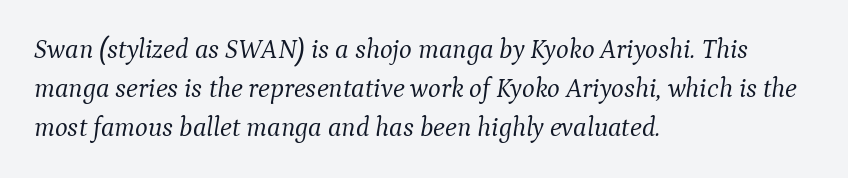
The image shows 27 px text type, italic (leaning right); set left-aligned, normal line spacing (1.44x), normal letter spacing, not underlined.
